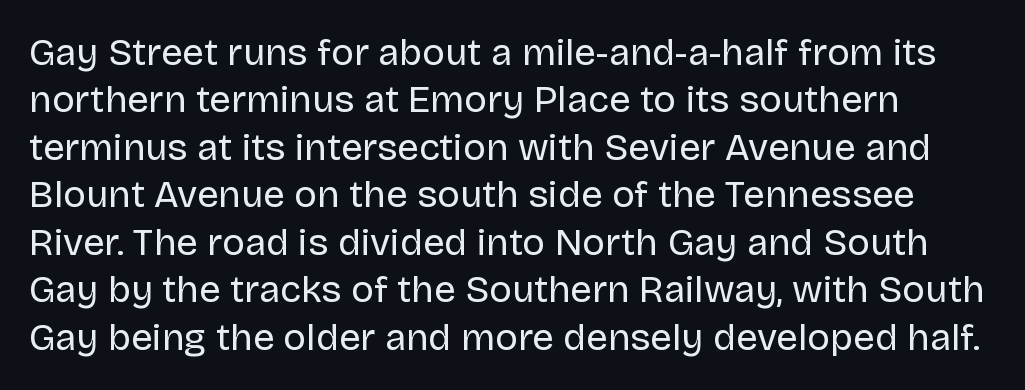
The image shows 38 px regular-weight sans-serif type, upright; set normal line spacing (1.25x), normal letter spacing, not underlined; low stroke contrast and a large x-height.
